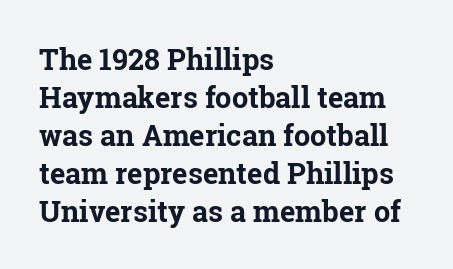
{"serif": "yes", "italic": "no", "bold": "yes", "weight": "bold", "width": "normal", "stroke_contrast": "low", "x_height": "medium", "monospaced": "no", "underline": "no", "align": "left", "line_spacing": "normal", "line_spacing_ratio": 1.31, "letter_spacing": "normal", "letter_spacing_em": 0.0, "glyph_px": 29}
